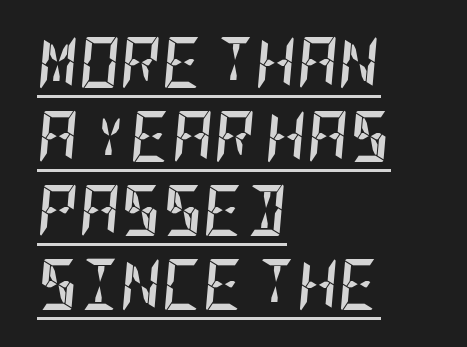
Caption: bold face, heavy strokes. An italicized treatment has been applied to the whole sample. Whoever set this chose a conventional vertical rhythm. Short note: letters normally spaced. All the whitespace from short lines collects on the right.
